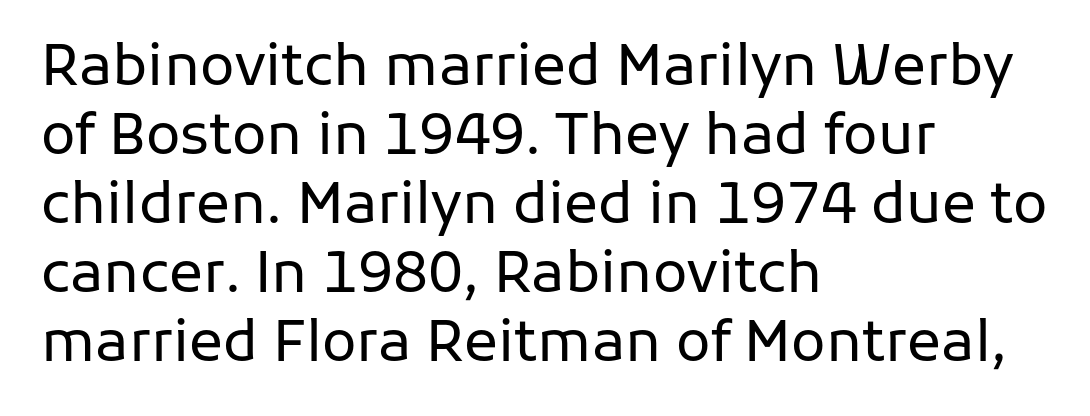
{"serif": "no", "italic": "no", "bold": "no", "weight": "regular", "width": "normal", "stroke_contrast": "low", "x_height": "medium", "monospaced": "no", "underline": "no", "align": "left", "line_spacing_ratio": 1.21, "letter_spacing": "normal", "letter_spacing_em": 0.0, "glyph_px": 57}
